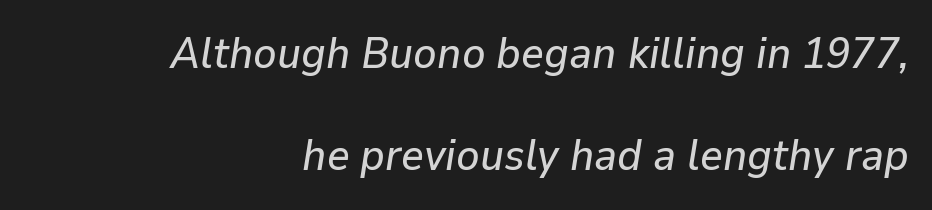
Descenders are the only things crossing below the line. Vertical spacing — loose. A student would call this right alignment; a typographer would say flush right, rag left. You could call the tracking neutral — neither tight nor loose. Proportional: the letters do not fall into vertical columns.
